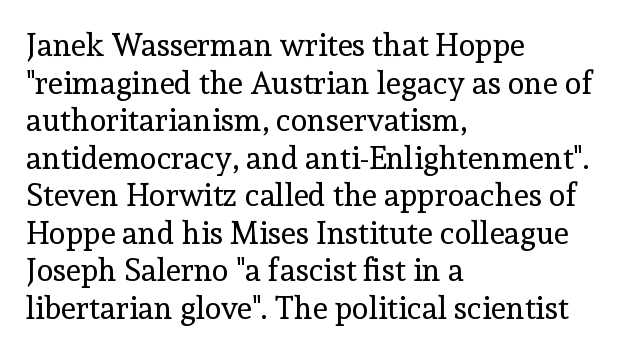
{"serif": "yes", "italic": "no", "bold": "no", "weight": "regular", "width": "normal", "x_height": "medium", "monospaced": "no", "underline": "no", "align": "left", "line_spacing_ratio": 1.21, "letter_spacing": "normal", "letter_spacing_em": 0.0, "glyph_px": 31}
